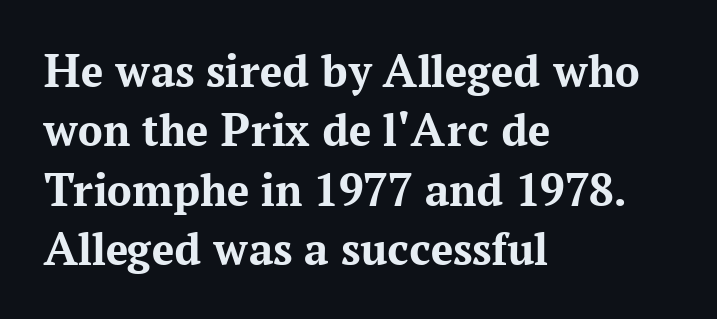
The image shows 49 px bold serif type, upright; set left-aligned, line spacing 1.21x, normal letter spacing, not underlined; medium stroke contrast and a medium x-height.
